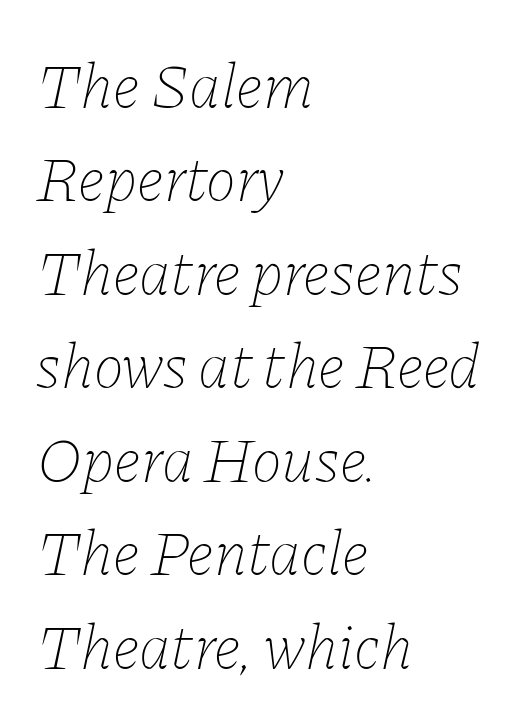
If you drew a ruler down the left edge, every line would touch it. Every character sits at an angle, as italics do. Do the characters align in a grid? No, the font is proportional. Each row of text sits above clean, open space. Stem width sits at or under what a default text font uses. There is no visible air inserted between adjacent glyphs.
